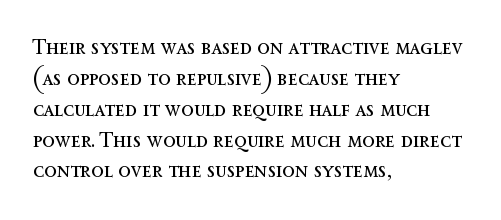
The image shows 21 px text type, upright; set left-aligned, normal line spacing (1.47x), normal letter spacing, not underlined.
